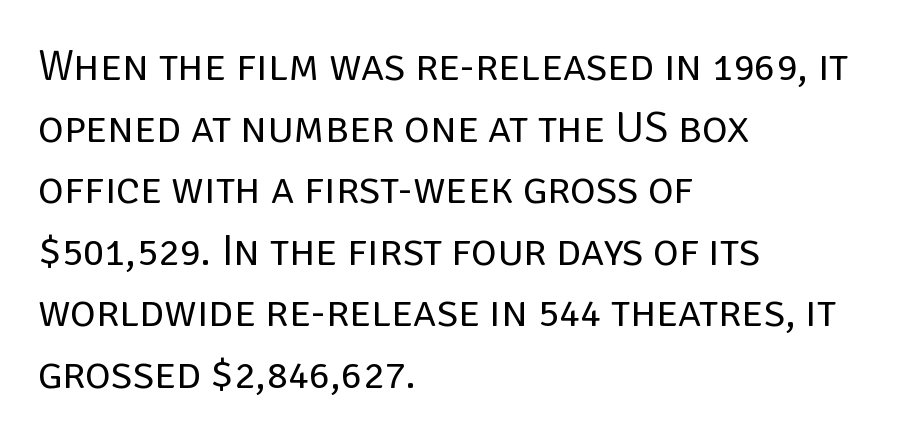
{"serif": "no", "italic": "no", "bold": "no", "weight": "regular", "width": "normal", "stroke_contrast": "low", "x_height": "large", "monospaced": "no", "underline": "no", "align": "left", "line_spacing": "normal", "line_spacing_ratio": 1.4, "letter_spacing": "normal", "letter_spacing_em": 0.0, "glyph_px": 44}
